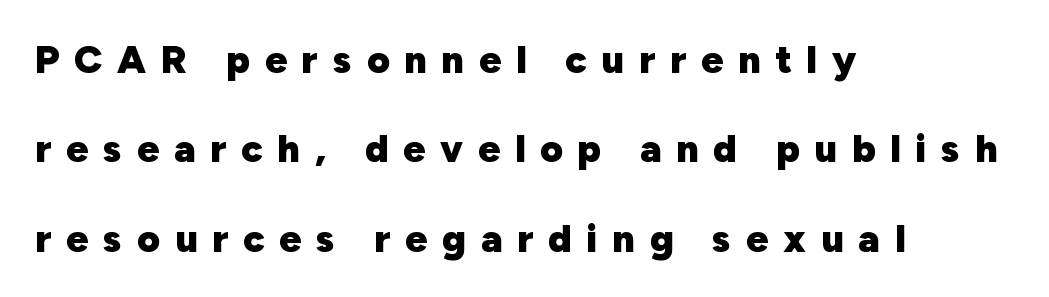
The image shows 39 px heavy sans-serif type, upright; set left-aligned, loose line spacing (2.29x), unusually wide letter spacing (+0.38 em), not underlined; low stroke contrast and a medium x-height.
